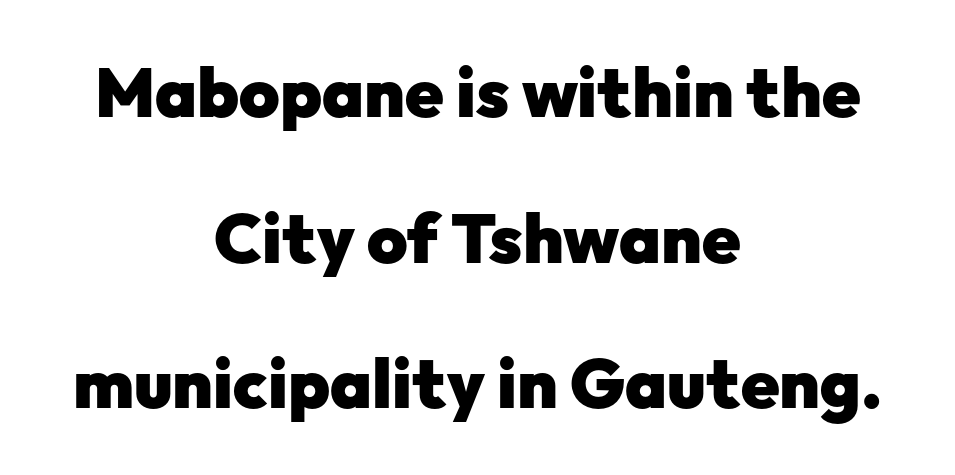
Q: Is the text bold? A: Yes.
Q: Is the text italic (slanted)? A: No, it is upright.
Q: Is the typeface a serif or a sans-serif typeface? A: Sans-serif.
Q: Is the text underlined? A: No.
Q: How is the paragraph aligned? A: Centered.
Q: Is the spacing between letters normal or unusually wide? A: Normal.
Q: Is the spacing between lines tight, normal or loose? A: Loose.
Q: Width (condensed, normal, or wide)? A: Normal.
Q: Stroke contrast? A: Low.
Q: x-height? A: Medium.
Q: Monospaced? A: No.
